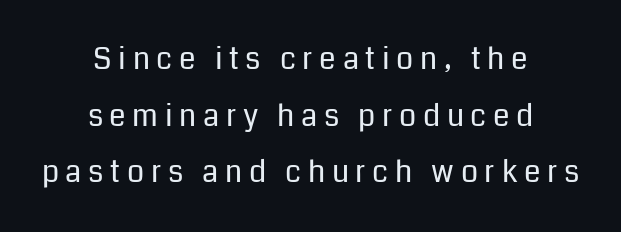
{"serif": "no", "italic": "no", "bold": "no", "weight": "regular", "width": "normal", "stroke_contrast": "low", "x_height": "medium", "monospaced": "no", "underline": "no", "align": "center", "line_spacing_ratio": 1.89, "letter_spacing": "wide", "letter_spacing_em": 0.22, "glyph_px": 30}
